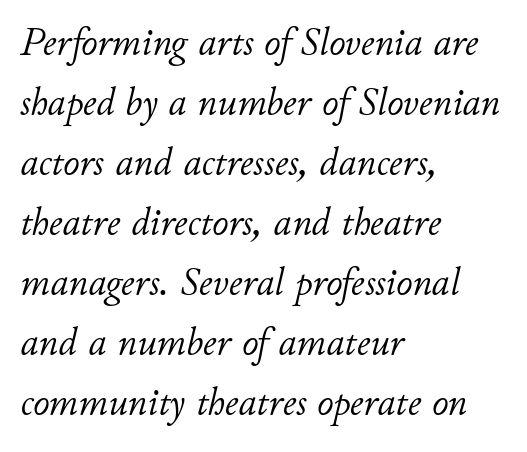
{"italic": "yes", "lean": "right", "slant_degrees": 11, "bold": "no", "weight": "light", "width": "normal", "stroke_contrast": "low", "x_height": "small", "monospaced": "no", "underline": "no", "align": "left", "line_spacing": "normal", "line_spacing_ratio": 1.5, "letter_spacing": "normal", "letter_spacing_em": 0.0, "glyph_px": 40}
